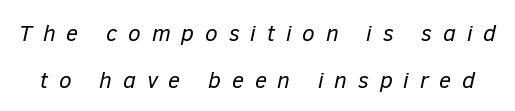
Q: Is the text bold? A: No.
Q: Is the text italic (slanted)? A: Yes, it leans right by about 12 degrees.
Q: Is the text underlined? A: No.
Q: Is the spacing between letters normal or unusually wide? A: Unusually wide.
Q: Is the spacing between lines tight, normal or loose? A: Loose.
